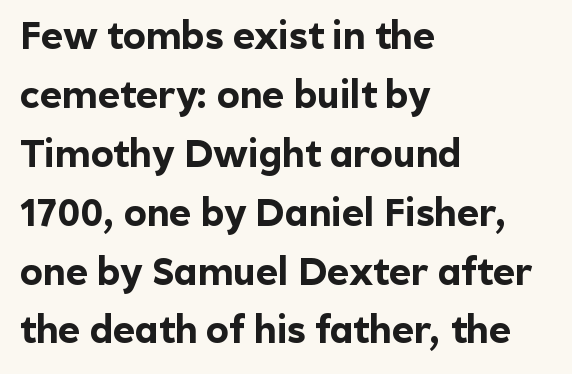
The letters advance in unequal steps, a hallmark of proportional type. This is roman type, the default non-slanted kind. A typesetter would call this leading conventional body-copy spacing. Heft: maximum for text — a bold.
